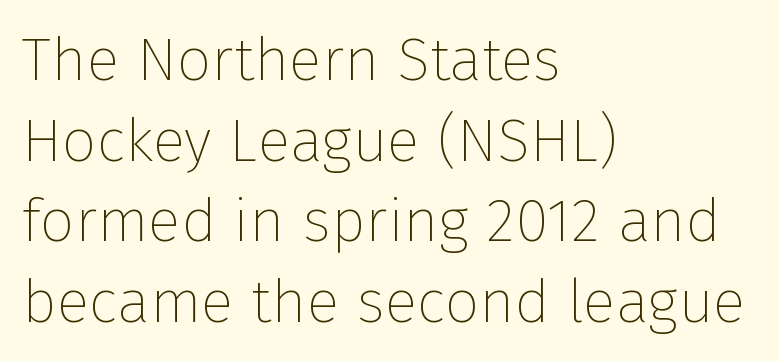
{"serif": "no", "italic": "no", "bold": "no", "weight": "thin", "width": "normal", "stroke_contrast": "low", "x_height": "medium", "monospaced": "no", "underline": "no", "align": "left", "line_spacing": "normal", "line_spacing_ratio": 1.32, "letter_spacing": "normal", "letter_spacing_em": 0.0, "glyph_px": 61}
